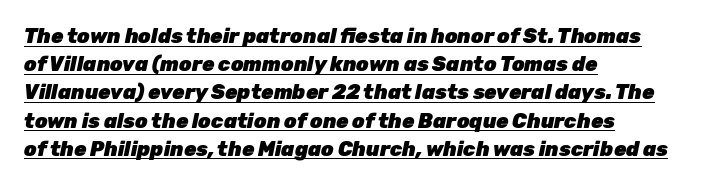
Q: Is the text bold? A: Yes.
Q: Is the text italic (slanted)? A: Yes, it leans right by about 12 degrees.
Q: Is the text underlined? A: Yes.
Q: How is the paragraph aligned? A: Left-aligned.
Q: Is the spacing between letters normal or unusually wide? A: Normal.
Q: Is the spacing between lines tight, normal or loose? A: Normal.
